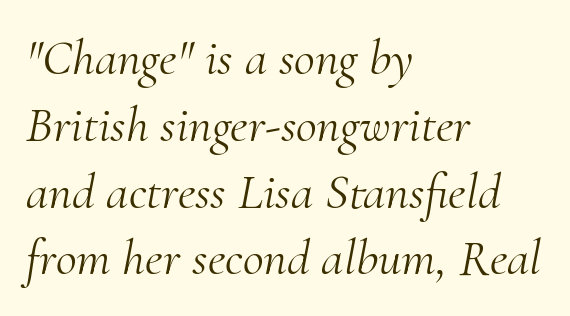
Q: Is the text bold? A: No.
Q: Is the text italic (slanted)? A: Yes, it leans right by about 10 degrees.
Q: Is the typeface a serif or a sans-serif typeface? A: Serif.
Q: Is the text underlined? A: No.
Q: How is the paragraph aligned? A: Left-aligned.
Q: Is the spacing between letters normal or unusually wide? A: Normal.
Q: Is the spacing between lines tight, normal or loose? A: Normal.
Q: Width (condensed, normal, or wide)? A: Normal.
Q: Stroke contrast? A: Medium.
Q: x-height? A: Small.
Q: Monospaced? A: No.
